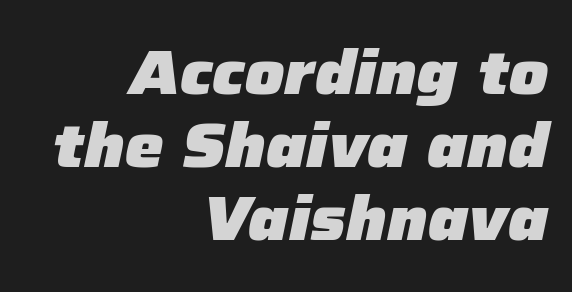
The space directly below the letters is spotless. Varying glyph widths throughout — classic text-font behaviour. Italic: yes, the glyphs are oblique. Students, this is bold: see how much ink each stroke carries. Every row of glyphs terminates at an identical x-position on the right.
